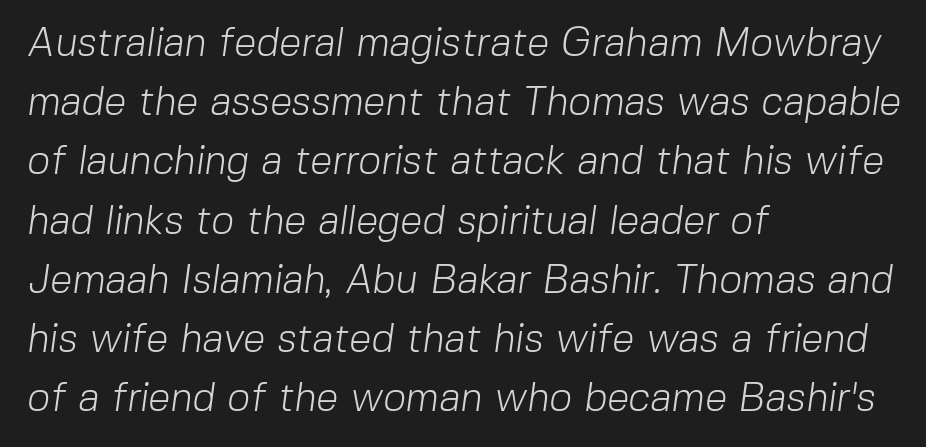
Do the characters align in a grid? No, the font is proportional. Decoration check: the copy has no underline. Interline gaps are of average width in this sample. Observe the ordinary spacing: letters are neighbours, not strangers. Is the block centered? No — it sits flush against the left margin.
